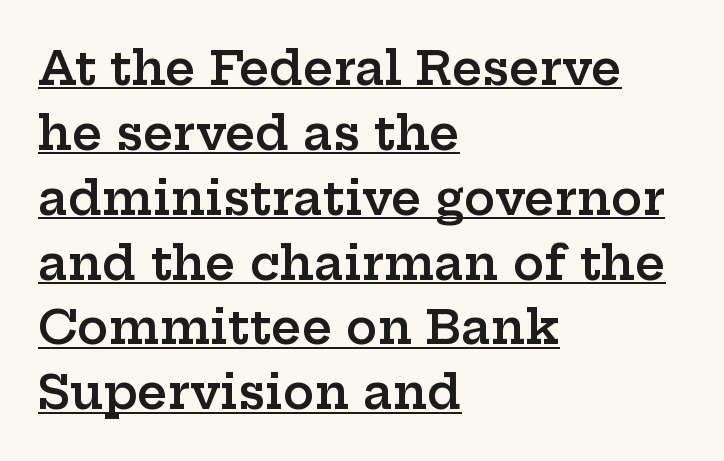
{"serif": "yes", "italic": "no", "bold": "semi", "weight": "semibold", "width": "wide", "stroke_contrast": "low", "x_height": "medium", "monospaced": "no", "underline": "yes", "align": "left", "line_spacing": "normal", "line_spacing_ratio": 1.38, "letter_spacing": "normal", "letter_spacing_em": 0.0, "glyph_px": 47}
